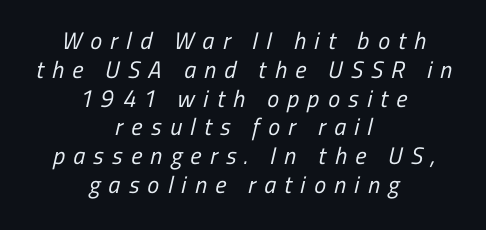
The image shows 24 px text type; set centered, line spacing 1.2x, unusually wide letter spacing (+0.35 em), not underlined.
